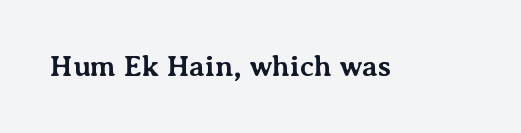
{"serif": "yes", "italic": "no", "bold": "yes", "weight": "bold", "width": "normal", "stroke_contrast": "medium", "x_height": "medium", "monospaced": "no", "underline": "no", "letter_spacing": "normal", "letter_spacing_em": 0.0, "glyph_px": 29}
